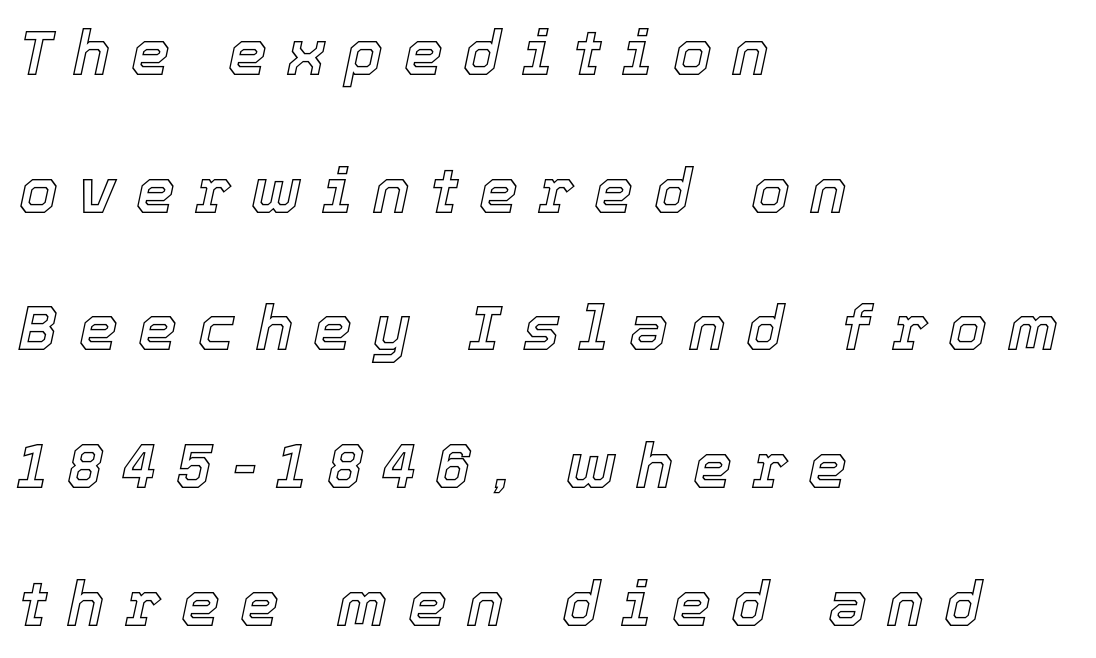
Q: Is the text italic (slanted)? A: Yes, it leans right by about 12 degrees.
Q: Is the text underlined? A: No.
Q: How is the paragraph aligned? A: Left-aligned.
Q: Is the spacing between letters normal or unusually wide? A: Unusually wide.
Q: Is the spacing between lines tight, normal or loose? A: Loose.
Q: Width (condensed, normal, or wide)? A: Normal.
Q: x-height? A: Medium.
Q: Monospaced? A: No.
